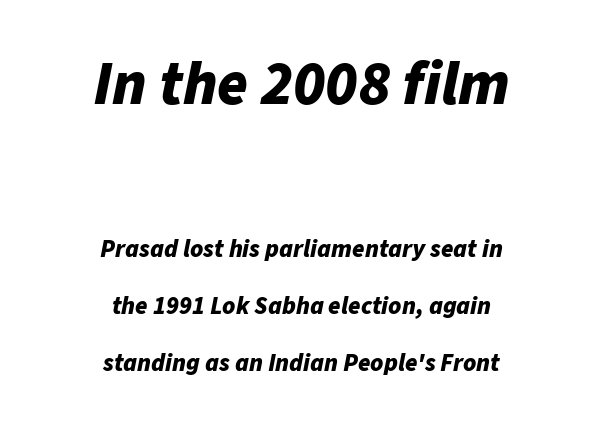
Designer's note — italics engaged. Vertical spacing — loose. The initial chunk of copy outweighs the following chunk in type size. This sample has the flowing, uneven cadence of proportional lettering. Stroke thickness is high; the sample reads as a true bold. Nobody drew a line under any word here.
